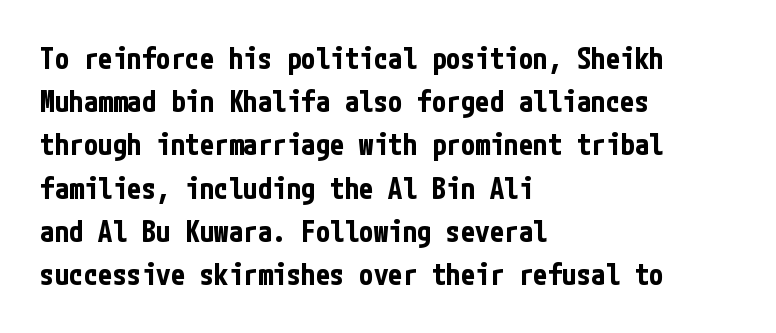
Q: Is the text bold? A: Yes.
Q: Is the text italic (slanted)? A: No, it is upright.
Q: Is the typeface a serif or a sans-serif typeface? A: Sans-serif.
Q: Is the text underlined? A: No.
Q: How is the paragraph aligned? A: Left-aligned.
Q: Is the spacing between letters normal or unusually wide? A: Normal.
Q: Is the spacing between lines tight, normal or loose? A: Normal.
Q: Width (condensed, normal, or wide)? A: Condensed.
Q: Stroke contrast? A: Low.
Q: x-height? A: Medium.
